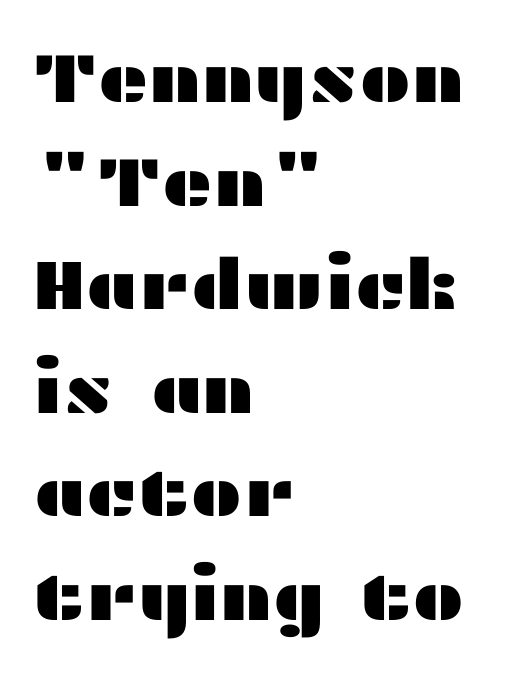
Q: Is the text italic (slanted)? A: No, it is upright.
Q: Is the typeface a serif or a sans-serif typeface? A: Sans-serif.
Q: Is the text underlined? A: No.
Q: How is the paragraph aligned? A: Left-aligned.
Q: Is the spacing between letters normal or unusually wide? A: Normal.
Q: Is the spacing between lines tight, normal or loose? A: Normal.
Q: Width (condensed, normal, or wide)? A: Wide.
Q: Stroke contrast? A: Medium.
Q: x-height? A: Medium.
Q: Monospaced? A: No.
